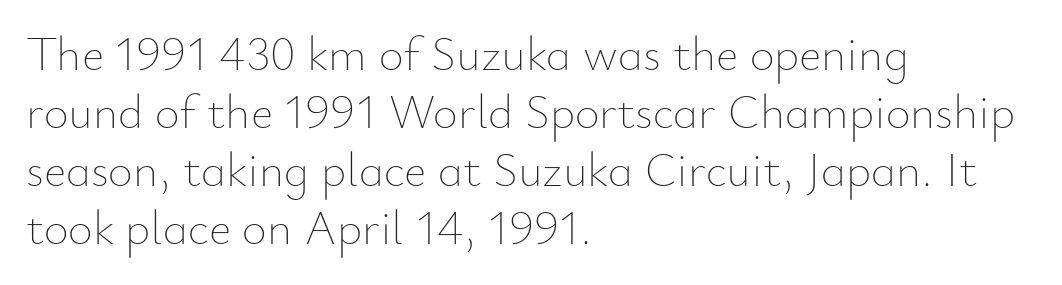
{"italic": "no", "bold": "no", "weight": "thin", "width": "normal", "stroke_contrast": "low", "x_height": "small", "monospaced": "no", "underline": "no", "align": "left", "line_spacing_ratio": 1.21, "letter_spacing": "normal", "letter_spacing_em": 0.0, "glyph_px": 48}
